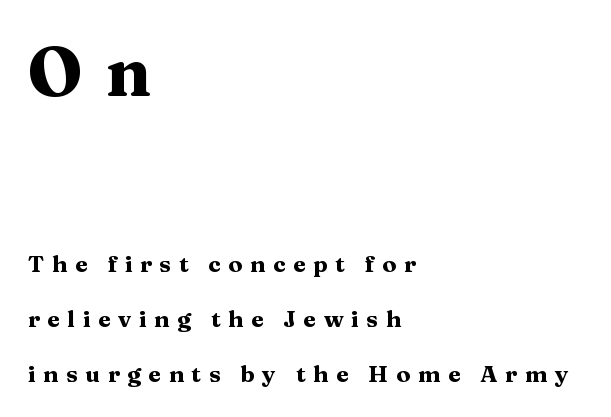
Q: Is the text bold? A: Yes.
Q: Is the text italic (slanted)? A: No, it is upright.
Q: Is the typeface a serif or a sans-serif typeface? A: Serif.
Q: Is the text underlined? A: No.
Q: How is the paragraph aligned? A: Left-aligned.
Q: Is the spacing between letters normal or unusually wide? A: Unusually wide.
Q: Is the spacing between lines tight, normal or loose? A: Loose.
Q: Which block of text is set in a larger size, the first (top) or the second (bottom)? A: The first (top) one.
Q: Width (condensed, normal, or wide)? A: Wide.
Q: Stroke contrast? A: Medium.
Q: x-height? A: Medium.
Q: Monospaced? A: No.
